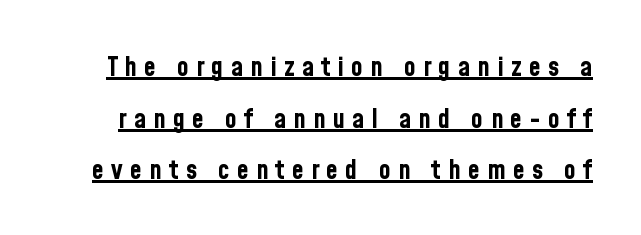
The image shows 27 px bold type, upright; set loose line spacing (1.91x), unusually wide letter spacing (+0.27 em), underlined.
